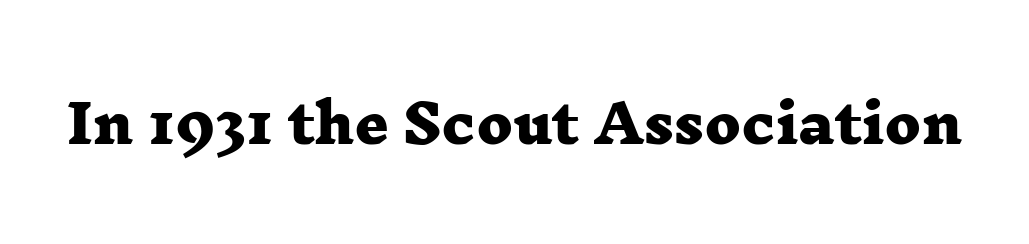
{"serif": "yes", "bold": "yes", "weight": "heavy", "width": "wide", "stroke_contrast": "low", "x_height": "medium", "monospaced": "no", "underline": "no", "letter_spacing": "normal", "letter_spacing_em": 0.0, "glyph_px": 53}
